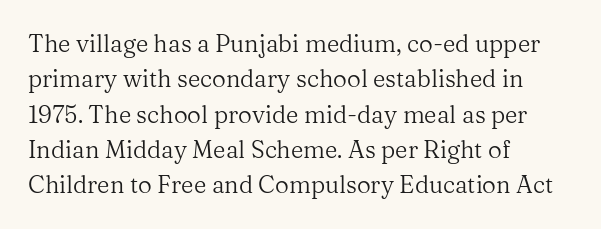
Q: Is the text bold? A: No.
Q: Is the text italic (slanted)? A: No, it is upright.
Q: Is the text underlined? A: No.
Q: How is the paragraph aligned? A: Left-aligned.
Q: Is the spacing between letters normal or unusually wide? A: Normal.
Q: Is the spacing between lines tight, normal or loose? A: Normal.
